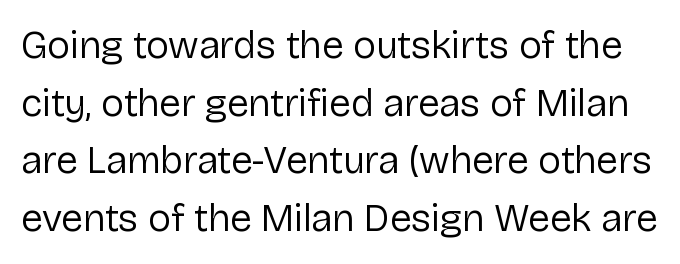
Q: Is the text bold? A: No.
Q: Is the text italic (slanted)? A: No, it is upright.
Q: Is the typeface a serif or a sans-serif typeface? A: Sans-serif.
Q: Is the text underlined? A: No.
Q: Is the spacing between letters normal or unusually wide? A: Normal.
Q: Is the spacing between lines tight, normal or loose? A: Normal.
Q: Width (condensed, normal, or wide)? A: Normal.
Q: Stroke contrast? A: Low.
Q: x-height? A: Medium.
Q: Monospaced? A: No.
